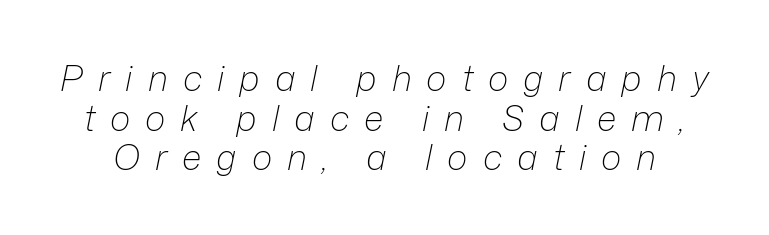
Proportional: the letters do not fall into vertical columns. The glyphs look as if they've been sheared to an angle. Quick note: interline space is minimal. Lines of text with bare space underneath. This rendering widens character spacing well past its baseline value. The passage shown is not bold in any degree.
